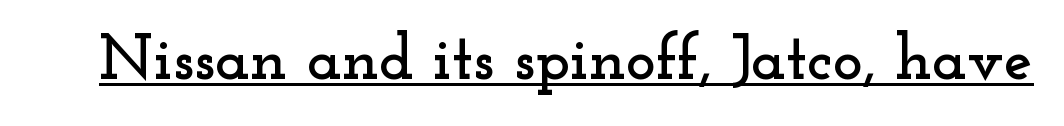
Q: Is the text italic (slanted)? A: No, it is upright.
Q: Is the typeface a serif or a sans-serif typeface? A: Serif.
Q: Is the text underlined? A: Yes.
Q: Is the spacing between letters normal or unusually wide? A: Normal.
Q: Width (condensed, normal, or wide)? A: Wide.
Q: Stroke contrast? A: Low.
Q: x-height? A: Small.
Q: Monospaced? A: No.
